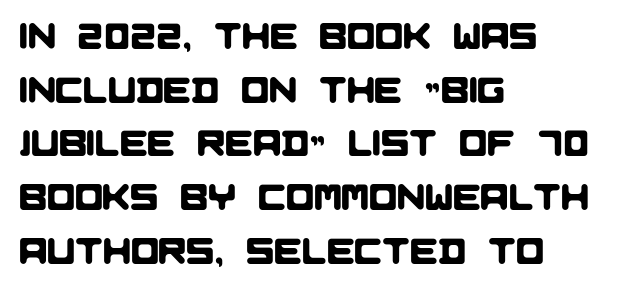
The image shows 37 px sans-serif type; set left-aligned, normal line spacing (1.45x), normal letter spacing, not underlined; low stroke contrast and a large x-height.
